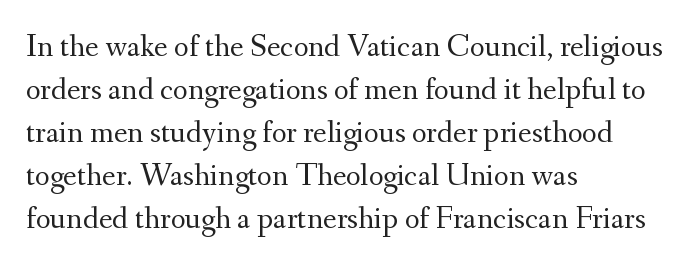
The passage shown is typed in a proportional face where columns would drift. Here the glyphs are tracked normally, forming tight word shapes. Stroke mass is kept to a normal reading level or below. Short and long lines alike share a common starting point at left. A typesetter would label this face a serif.
